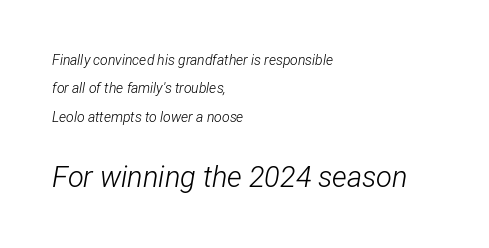
{"italic": "yes", "lean": "right", "slant_degrees": 12, "bold": "no", "weight": "light", "width": "condensed", "stroke_contrast": "low", "x_height": "medium", "monospaced": "no", "underline": "no", "align": "left", "line_spacing": "loose", "line_spacing_ratio": 2.02, "letter_spacing": "normal", "letter_spacing_em": 0.0, "larger_block": "second", "size_ratio": 2.07, "glyph_px": 29}
